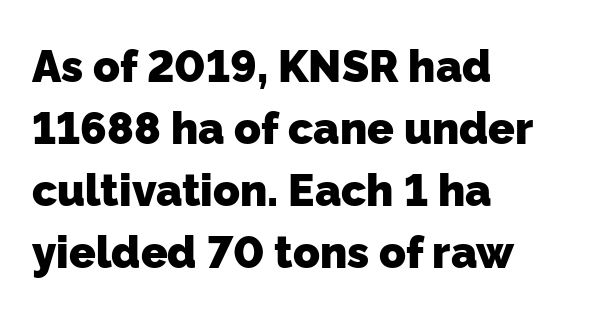
Q: Is the text bold? A: Yes.
Q: Is the typeface a serif or a sans-serif typeface? A: Sans-serif.
Q: Is the text underlined? A: No.
Q: How is the paragraph aligned? A: Left-aligned.
Q: Is the spacing between letters normal or unusually wide? A: Normal.
Q: Is the spacing between lines tight, normal or loose? A: Normal.
Q: Width (condensed, normal, or wide)? A: Normal.
Q: Stroke contrast? A: Low.
Q: x-height? A: Medium.
Q: Monospaced? A: No.
